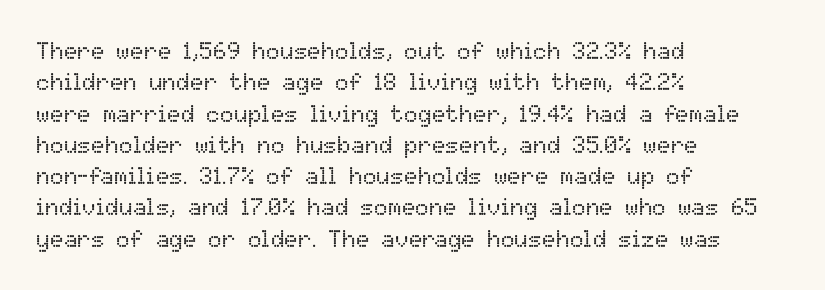
{"italic": "no", "bold": "no", "underline": "no", "align": "left", "line_spacing": "normal", "line_spacing_ratio": 1.36, "letter_spacing": "normal", "letter_spacing_em": 0.0, "glyph_px": 23}
